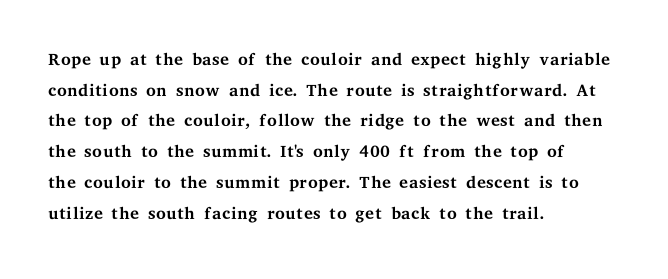
{"italic": "no", "bold": "no", "underline": "no", "align": "left", "line_spacing_ratio": 1.23, "letter_spacing": "normal", "letter_spacing_em": 0.0, "glyph_px": 25}
